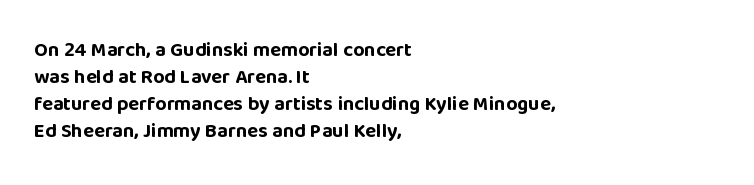
The image shows 20 px bold type, upright; set left-aligned, normal line spacing (1.35x), normal letter spacing, not underlined.
